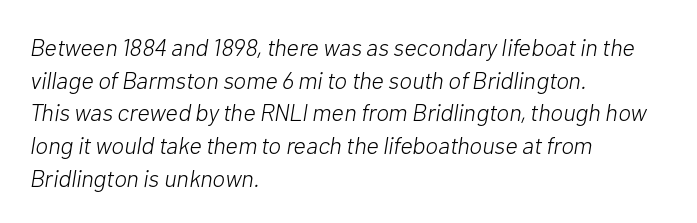
Descenders hang freely into open space. Notice how the passage keeps a crisp vertical edge on the left only. The letterforms sit at book weight or below. Students, note that the glyphs here touch the page at normal intervals. When letters slant like this, we call the style italic. Is there much room between lines? A standard amount, neither cramped nor airy.
